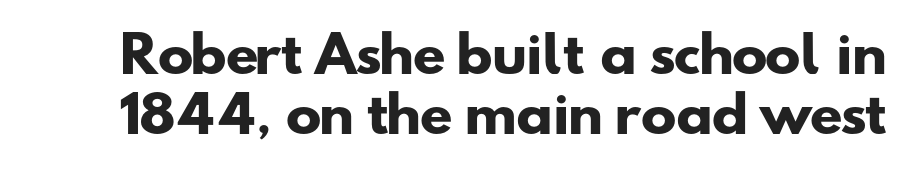
The image shows 48 px heavy, wide sans-serif type; set normal line spacing (1.25x), normal letter spacing, not underlined; low stroke contrast and a small x-height.
